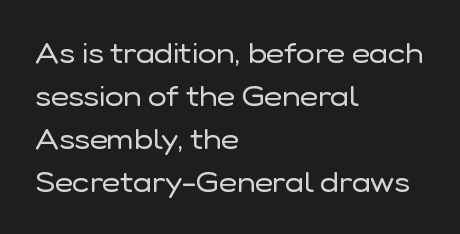
The image shows 28 px regular-weight sans-serif type, upright; set left-aligned, normal line spacing (1.53x), normal letter spacing, not underlined; low stroke contrast and a medium x-height.
